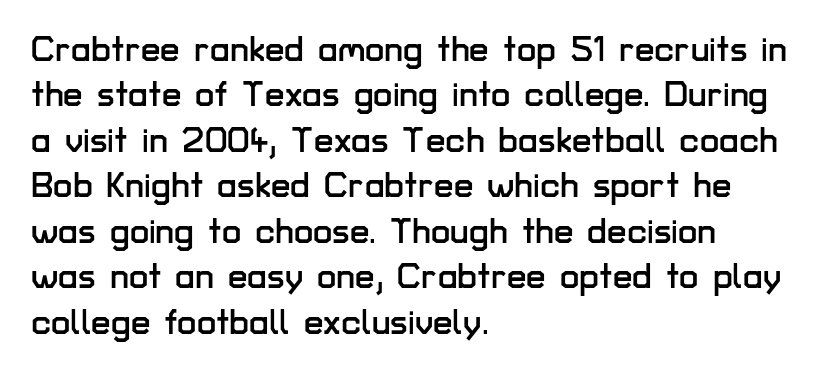
The lettering holds an erect, upright posture throughout. Every row of glyphs begins at an identical x-position on the left. This sample has the flowing, uneven cadence of proportional lettering. Is the letter spacing exaggerated? No — it looks like the ordinary default. Is this a sans? Yes — the strokes have no serifs.
